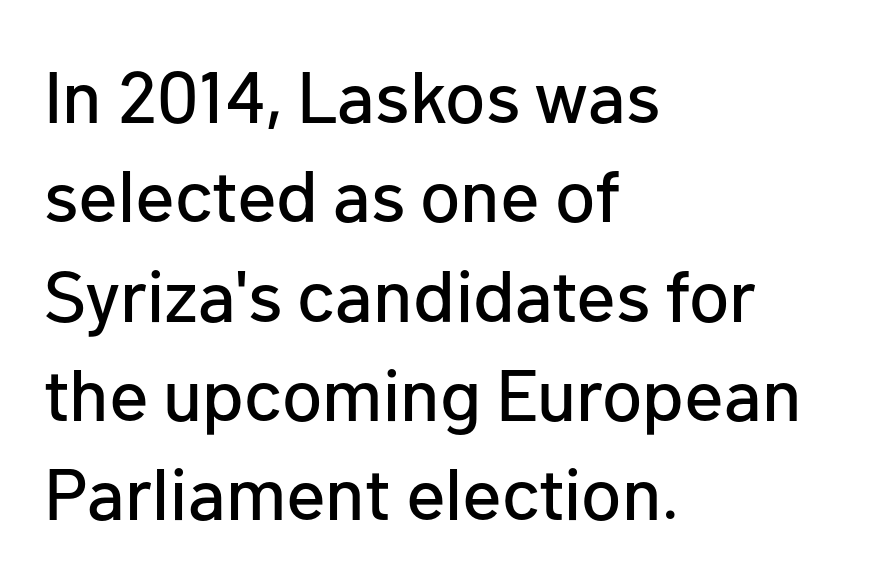
The image shows 73 px sans-serif type, upright; set left-aligned, normal line spacing (1.36x), normal letter spacing, not underlined; low stroke contrast and a medium x-height.
